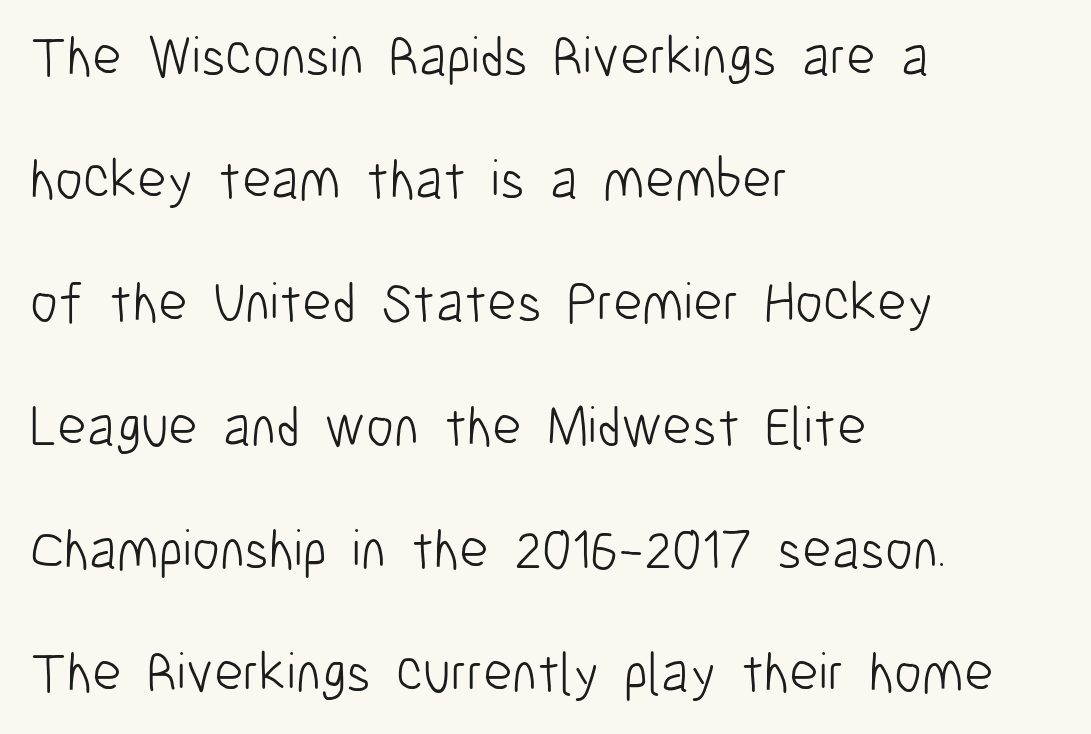
The image shows 56 px light, condensed sans-serif type, upright; set left-aligned, loose line spacing (2.2x), normal letter spacing, not underlined; low stroke contrast and a medium x-height.
